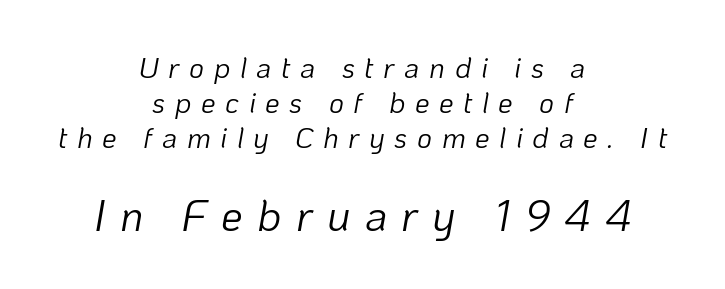
Characters follow at a spacing far wider than the type designer built in. The typesetter chose a symmetrical, centered arrangement here. Note the varied advance widths — an 'i' is clearly narrower than an 'm'. Unmarked baselines from the first word to the last. Heft: none added — not bold.
